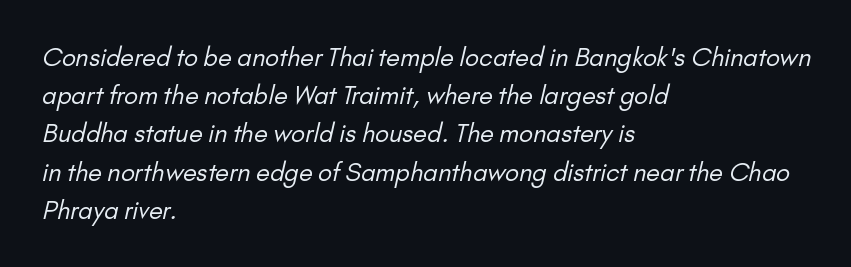
{"bold": "no", "underline": "no", "align": "left", "line_spacing": "normal", "line_spacing_ratio": 1.53, "letter_spacing": "normal", "letter_spacing_em": 0.0, "glyph_px": 25}
